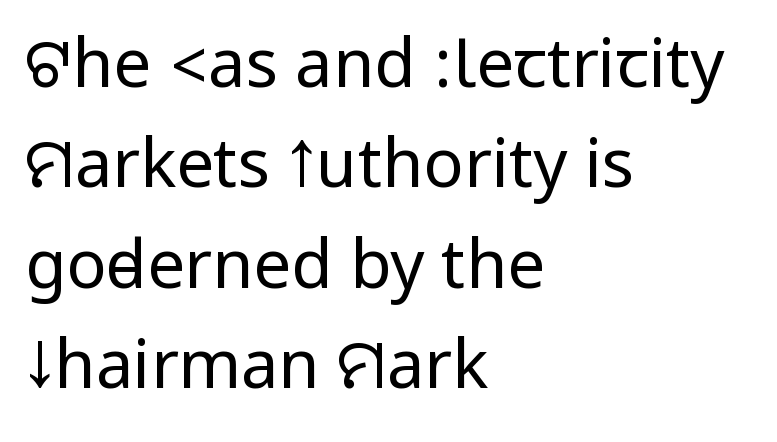
Q: Is the text bold? A: No.
Q: Is the text italic (slanted)? A: No, it is upright.
Q: Is the typeface a serif or a sans-serif typeface? A: Sans-serif.
Q: Is the text underlined? A: No.
Q: How is the paragraph aligned? A: Left-aligned.
Q: Is the spacing between letters normal or unusually wide? A: Normal.
Q: Is the spacing between lines tight, normal or loose? A: Normal.
Q: Width (condensed, normal, or wide)? A: Condensed.
Q: Stroke contrast? A: Low.
